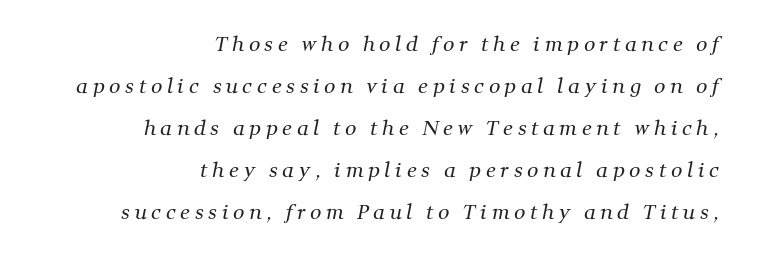
The image shows 20 px text type; set right-aligned, loose line spacing (2.1x), unusually wide letter spacing (+0.23 em), not underlined.
